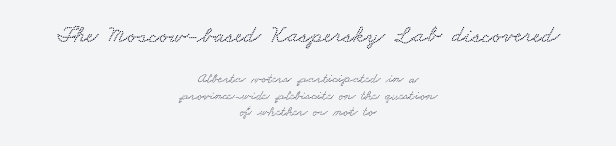
The image shows 24 px text type; set centered, line spacing 1.17x, normal letter spacing, not underlined; the first (top) block is 1.71x larger.
